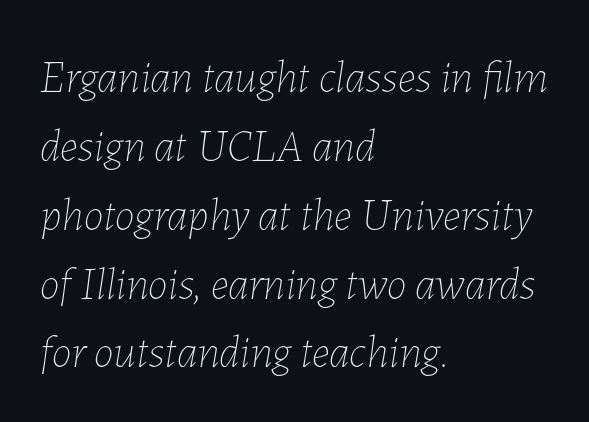
Proportional: the letters do not fall into vertical columns. The letterforms sit shoulder to shoulder at normal distance. You can tell it's italic because the verticals aren't actually vertical. Stems and bowls with no extra thickness — not bold.
